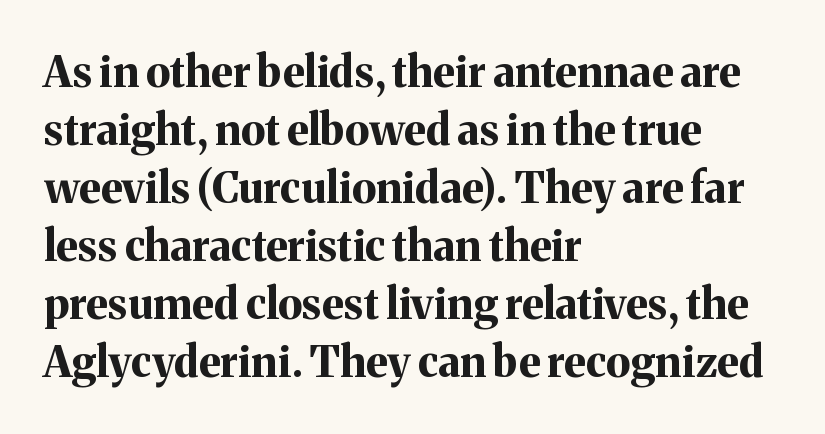
As a designer I'd log this as weight 700, bold. What stands out about the letter spacing? Nothing — it is the standard amount. Horizontal bands of white between lines are of average thickness. Reading down the block, your eye returns to a fixed left position each line. A typesetter would call this proportional, since set widths differ per character.
